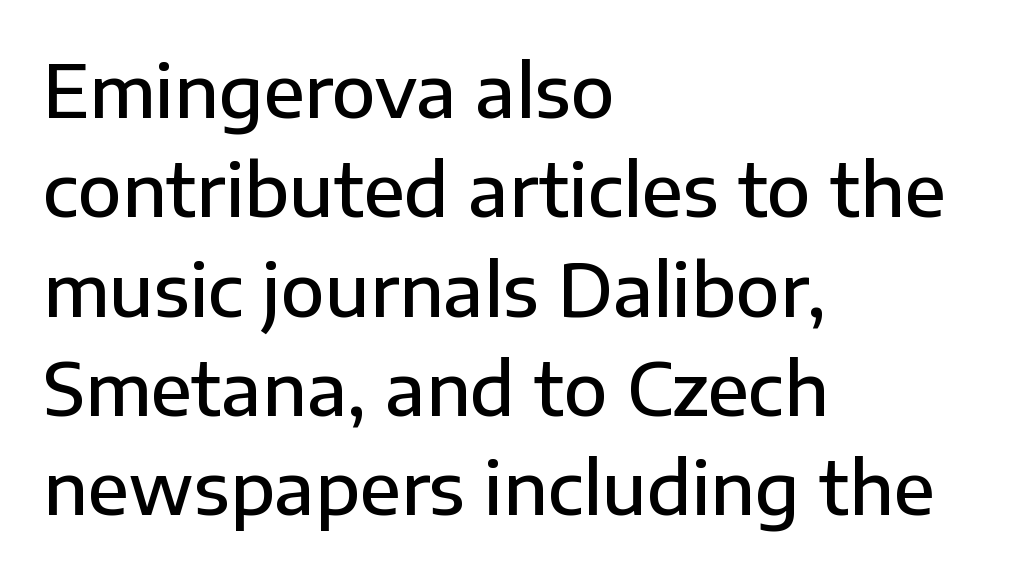
Q: Is the text bold? A: Semi-bold.
Q: Is the text italic (slanted)? A: No, it is upright.
Q: Is the typeface a serif or a sans-serif typeface? A: Sans-serif.
Q: Is the text underlined? A: No.
Q: How is the paragraph aligned? A: Left-aligned.
Q: Is the spacing between letters normal or unusually wide? A: Normal.
Q: Is the spacing between lines tight, normal or loose? A: Normal.
Q: Width (condensed, normal, or wide)? A: Normal.
Q: Stroke contrast? A: Low.
Q: x-height? A: Medium.
Q: Monospaced? A: No.
